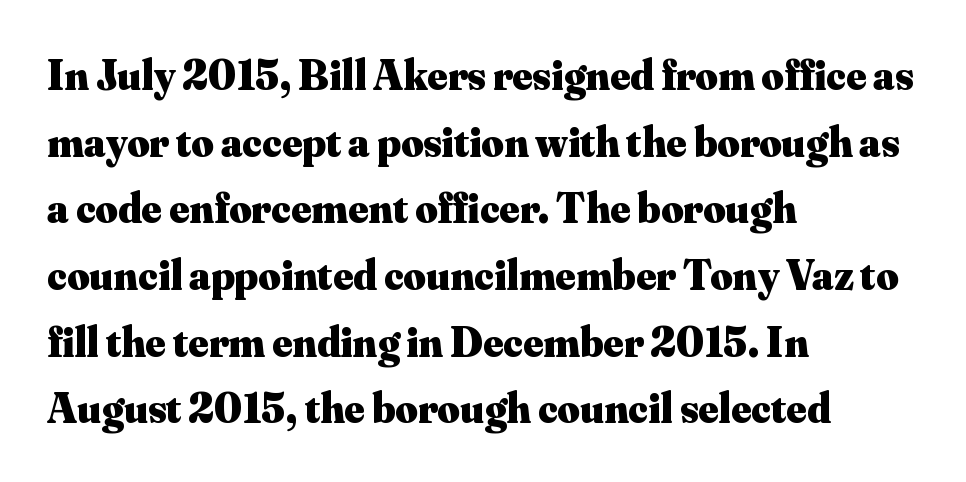
The image shows 43 px heavy serif type, upright; set left-aligned, normal line spacing (1.55x), normal letter spacing, not underlined; medium stroke contrast and a small x-height.
